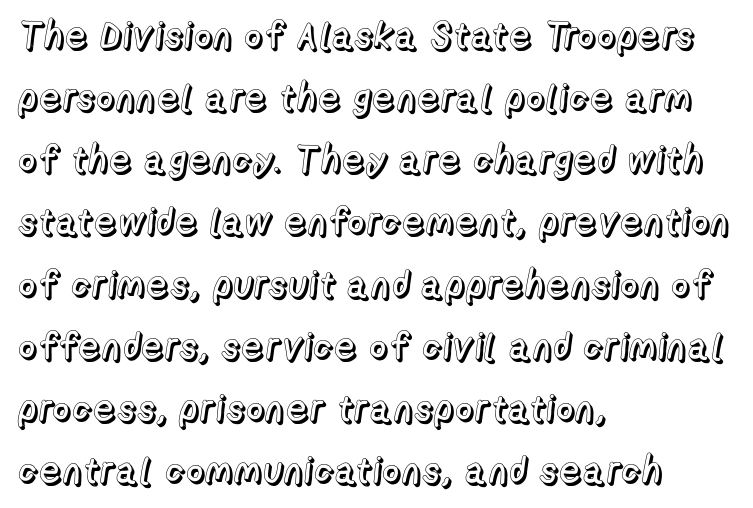
Line beginnings align vertically; line endings do not. Here the glyphs are tracked normally, forming tight word shapes. Vertically, the passage feels balanced, rows spaced as you'd expect. Descenders are the only things crossing below the line. Each letter keeps its own natural width here, so spacing adapts to shape.
